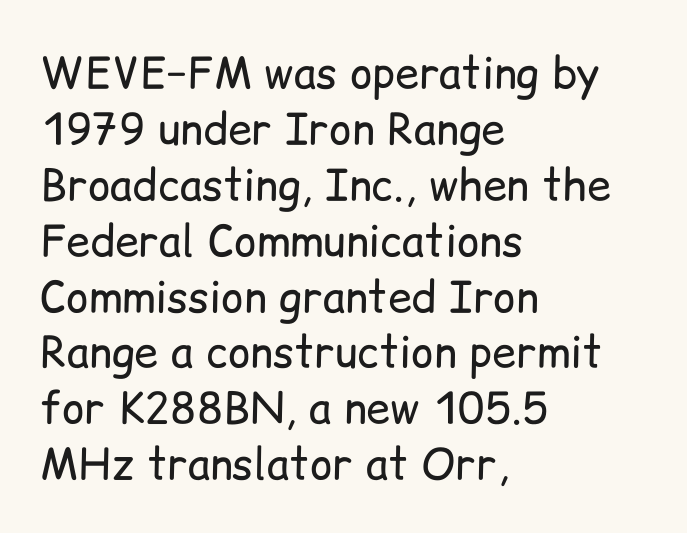
{"serif": "no", "italic": "no", "bold": "no", "weight": "regular", "width": "normal", "stroke_contrast": "low", "x_height": "medium", "monospaced": "no", "underline": "no", "align": "left", "line_spacing": "normal", "line_spacing_ratio": 1.3, "letter_spacing": "normal", "letter_spacing_em": 0.0, "glyph_px": 43}
